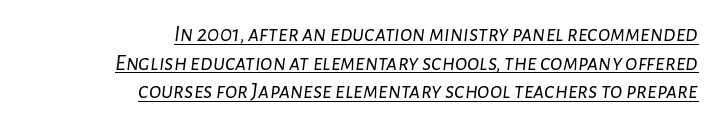
A typesetter would mark this as italic. The passage is arranged like a letterhead date or caption credit — flush right. These glyphs show unthickened strokes, regular width or finer. The lines sit at an ordinary, default distance from one another. The line texture is even and compact thanks to regular tracking.
